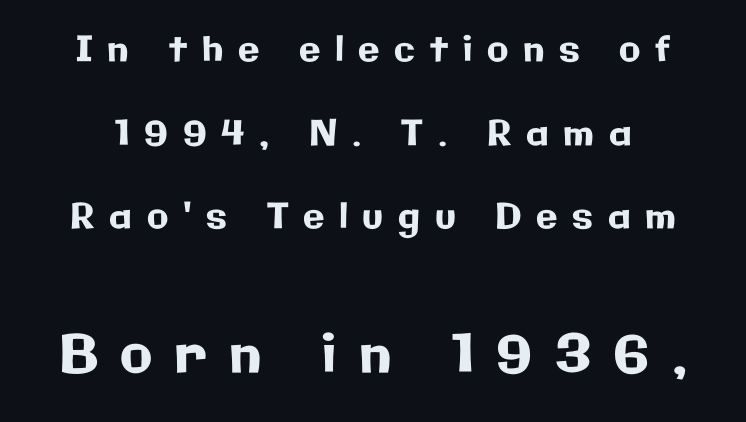
Examine the stroke ends and you'll find no serifs. A bare baseline throughout the passage. The rendering uses a large line-height, opening up the rows. Varying glyph widths throughout — classic text-font behaviour. A typesetter would mark this as roman, not italic.
